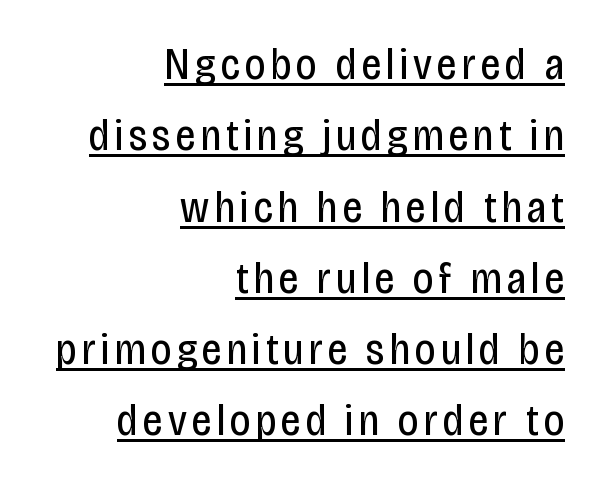
Where is the straight margin? On the right. No heavy texture on the line: the type isn't bold. Character widths vary here, with narrow letters taking less room than wide ones. Quick note: not italic, upright.
